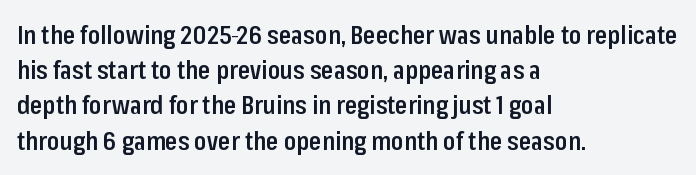
Q: Is the text bold? A: Semi-bold.
Q: Is the text italic (slanted)? A: No, it is upright.
Q: Is the text underlined? A: No.
Q: How is the paragraph aligned? A: Left-aligned.
Q: Is the spacing between letters normal or unusually wide? A: Normal.
Q: Is the spacing between lines tight, normal or loose? A: Normal.
